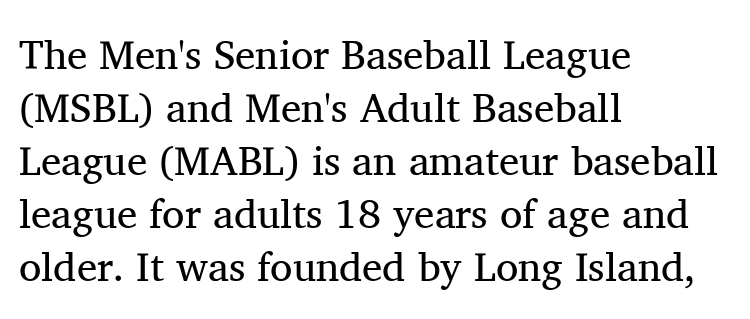
The image shows 41 px regular-weight serif type, upright; set left-aligned, normal line spacing (1.29x), normal letter spacing, not underlined; medium stroke contrast and a medium x-height.
